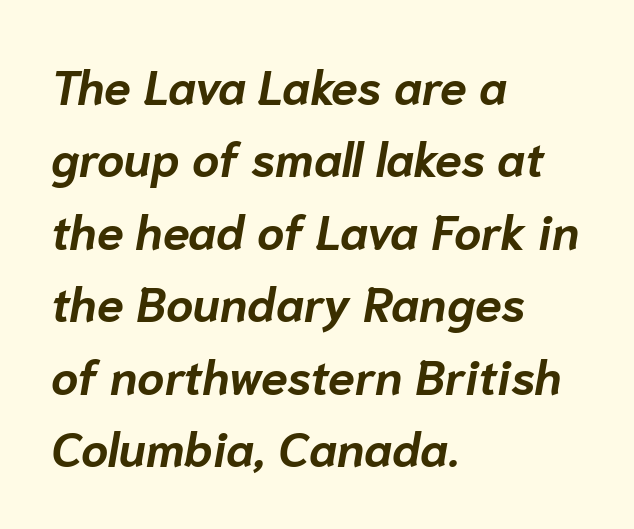
Yep, that's italic — everything's leaning. The strokes are fattened all the way to bold. The block of text has a typical density, with ordinary space between rows. The rendering uses natural spacing where letterforms have individual widths.
